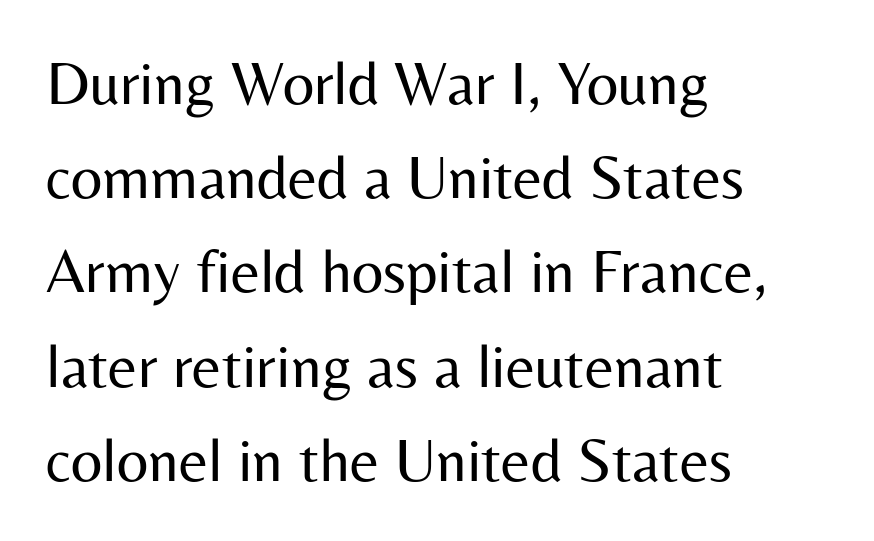
It's the straight-up-and-down kind of type. The rows are spaced the way most documents space them. The words here are not underlined. Caption: multi-line text, flush left, ragged right.
